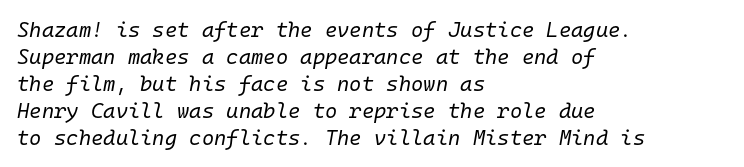
The type is set solid horizontally, with unmodified tracking. This reads as an unemphasized weight, regular at the heaviest. Does the leading feel generous? No, just average. The paragraph shown leans on its left margin. Decoration check: the copy has no underline.
